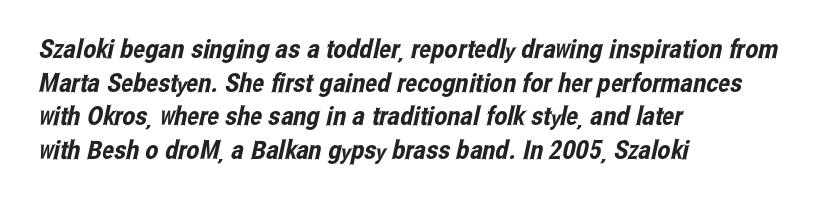
{"underline": "no", "align": "left", "line_spacing": "normal", "line_spacing_ratio": 1.29, "letter_spacing": "normal", "letter_spacing_em": 0.0, "glyph_px": 26}
